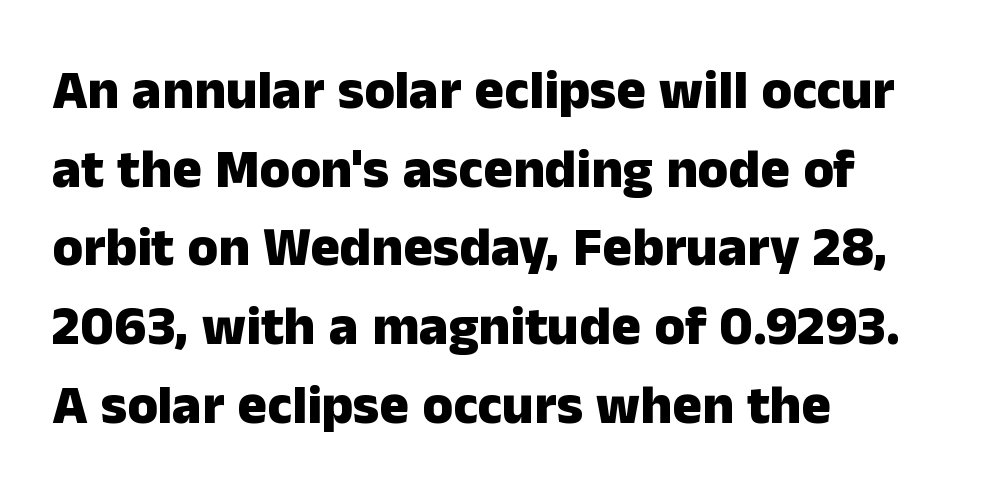
Q: Is the text bold? A: Yes.
Q: Is the text italic (slanted)? A: No, it is upright.
Q: Is the typeface a serif or a sans-serif typeface? A: Sans-serif.
Q: Is the text underlined? A: No.
Q: How is the paragraph aligned? A: Left-aligned.
Q: Is the spacing between letters normal or unusually wide? A: Normal.
Q: Is the spacing between lines tight, normal or loose? A: Normal.
Q: Width (condensed, normal, or wide)? A: Normal.
Q: Stroke contrast? A: Low.
Q: x-height? A: Medium.
Q: Monospaced? A: No.
